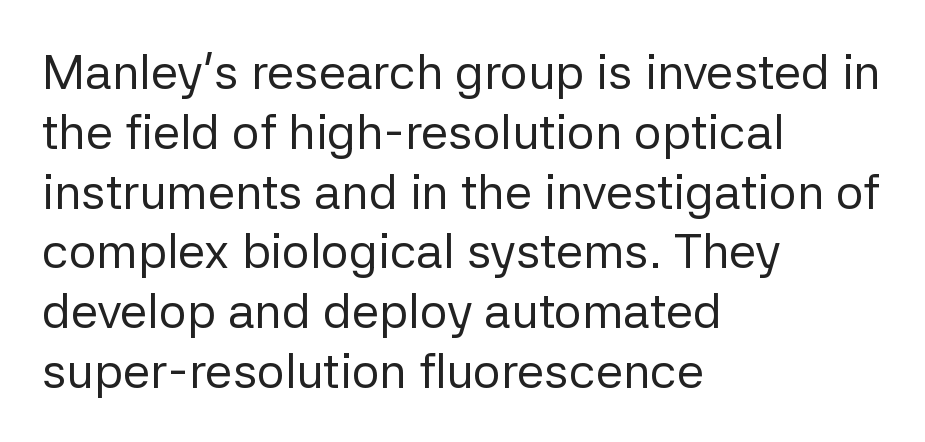
{"serif": "no", "italic": "no", "bold": "no", "weight": "regular", "width": "normal", "stroke_contrast": "low", "x_height": "medium", "monospaced": "no", "underline": "no", "align": "left", "line_spacing_ratio": 1.22, "letter_spacing": "normal", "letter_spacing_em": 0.0, "glyph_px": 49}
